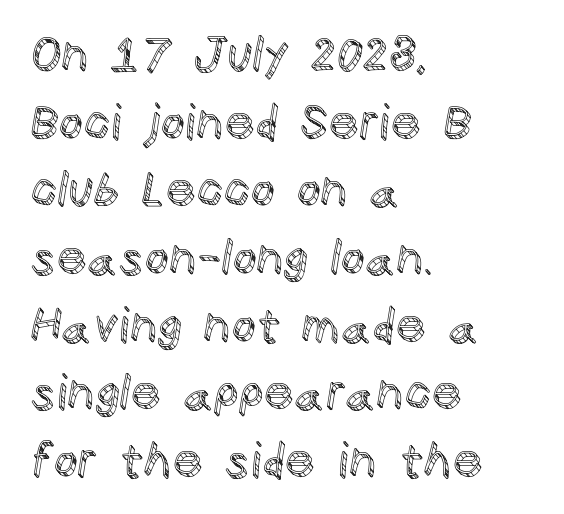
Regular leading. Just letters on the line, the space beneath them empty. Left-aligned paragraph, ragged on the right. Character widths vary here, with narrow letters taking less room than wide ones.
